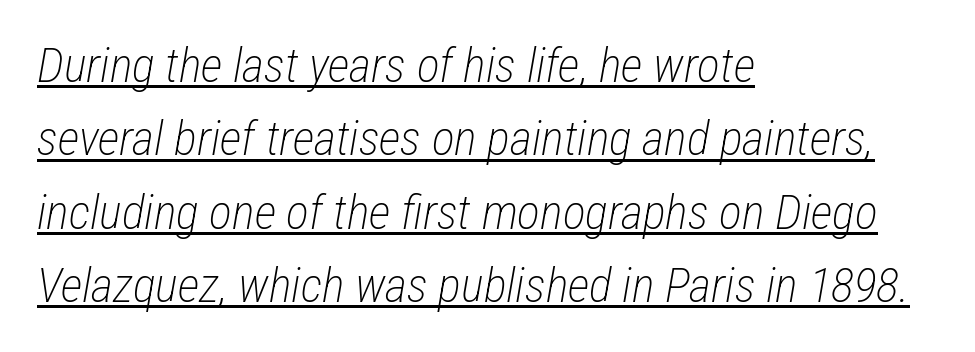
The image shows 48 px light, condensed type, italic (leaning right); set left-aligned, normal line spacing (1.53x), normal letter spacing, underlined; low stroke contrast and a medium x-height.
